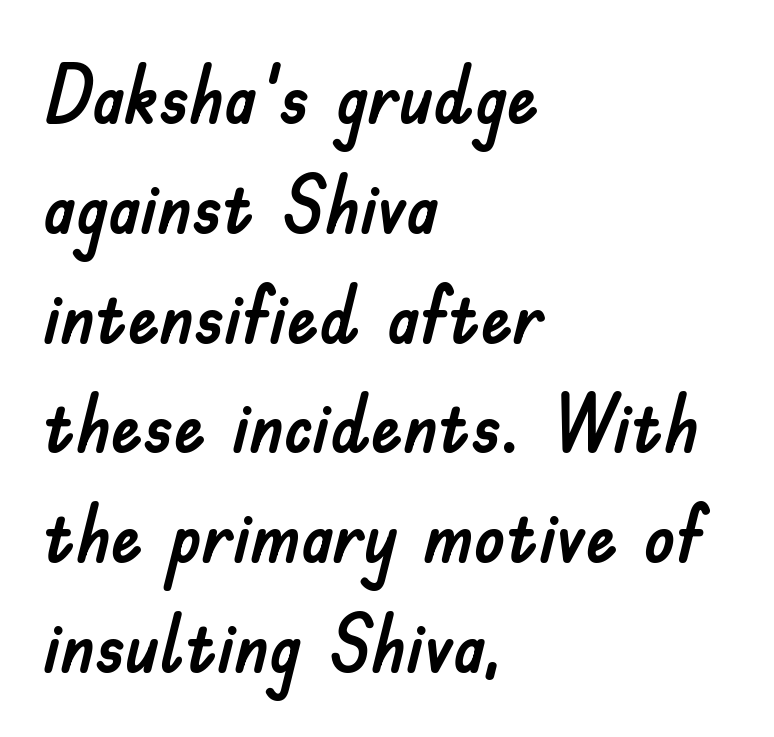
Examine the stroke ends and you'll find no serifs. Typeset ragged right — the left edge is the straight one. The space between consecutive lines is moderate.
